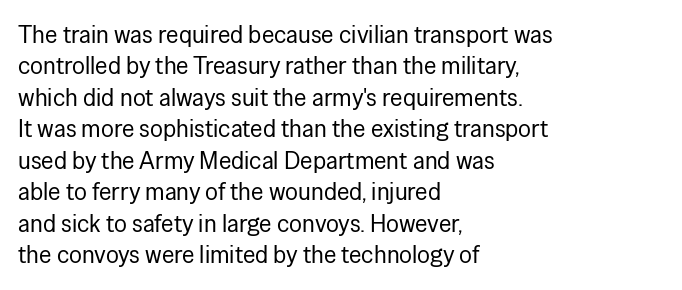
The image shows 24 px text type, upright; set left-aligned, normal line spacing (1.31x), normal letter spacing, not underlined.
